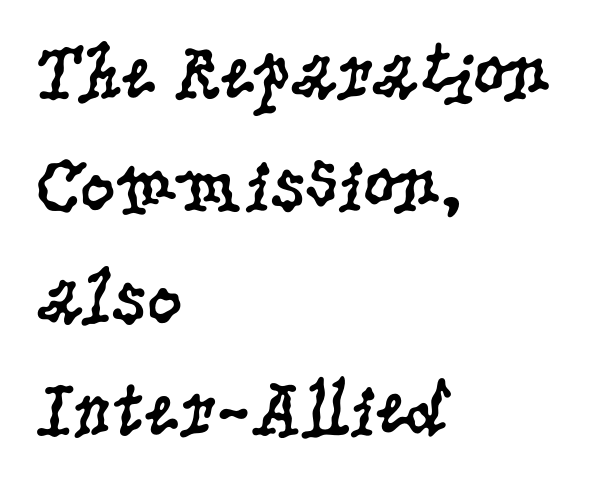
Q: Is the text bold? A: No.
Q: Is the typeface a serif or a sans-serif typeface? A: Serif.
Q: Is the text underlined? A: No.
Q: How is the paragraph aligned? A: Left-aligned.
Q: Is the spacing between letters normal or unusually wide? A: Normal.
Q: Is the spacing between lines tight, normal or loose? A: Normal.
Q: Width (condensed, normal, or wide)? A: Condensed.
Q: Stroke contrast? A: Low.
Q: x-height? A: Large.
Q: Monospaced? A: No.
